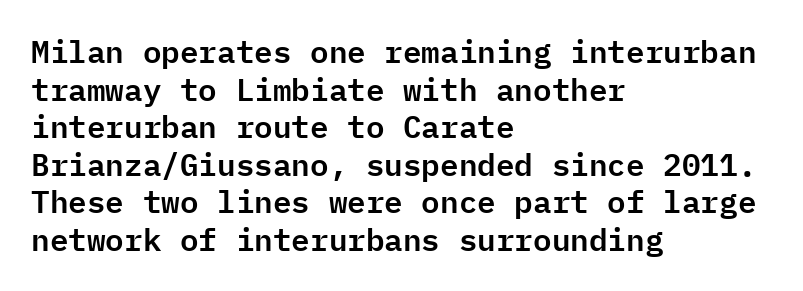
The image shows 31 px sans-serif type, upright, monospaced; set left-aligned, line spacing 1.21x, normal letter spacing, not underlined; low stroke contrast and a medium x-height.
